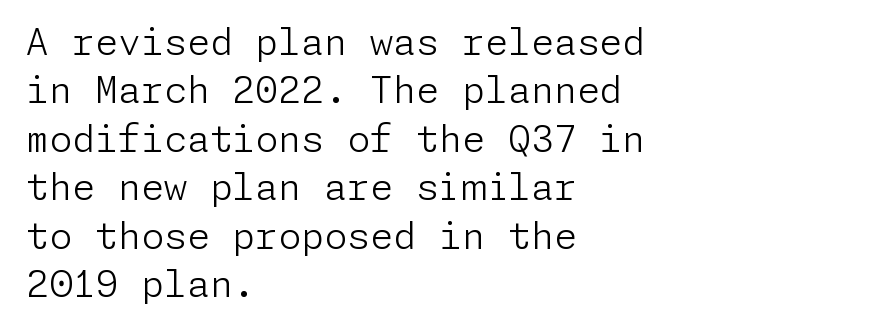
Underlining? Definitely not there. Weight: regular or lighter. The paragraph has a hard left edge and a soft right edge. Students, note that the glyphs here touch the page at normal intervals. These lines were composed using upright roman letters. The passage shown is typeset with a sans-serif family.
